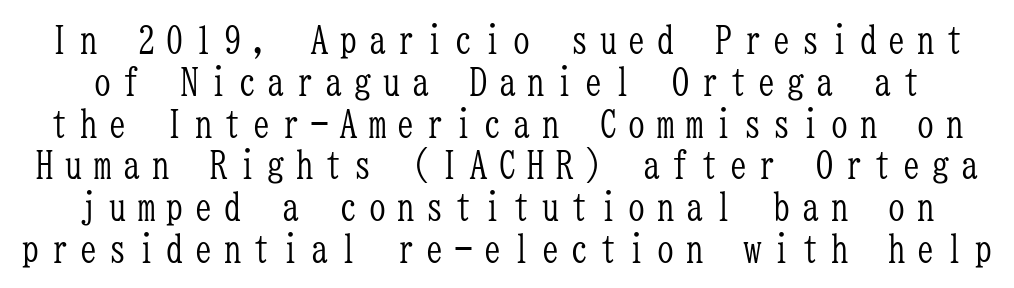
The image shows 38 px light, condensed serif type, upright, monospaced; set tight line spacing (1.1x), unusually wide letter spacing (+0.26 em), not underlined; low stroke contrast and a medium x-height.
